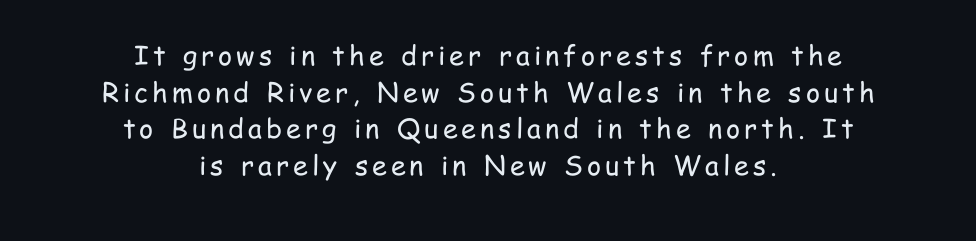
The foot of each line stays bare and open. This sample is center-justified, so both line endings float freely. Vertically, the passage feels balanced, rows spaced as you'd expect. Weight: regular or lighter. Ascenders rise straight up at ninety degrees.
